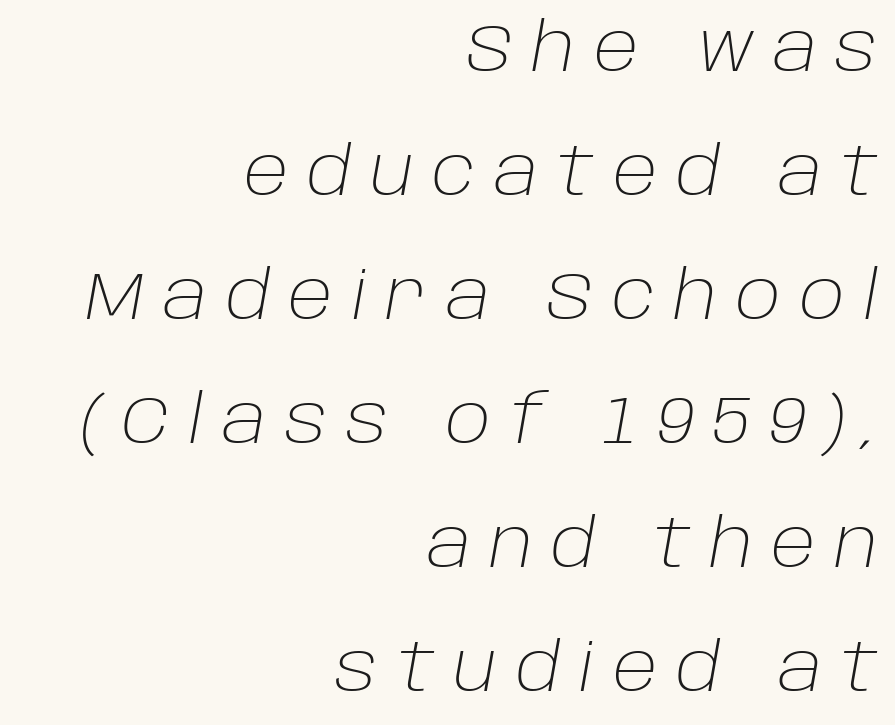
Check under the words: just untouched page. Stem width sits at or under what a default text font uses. Letter spacing: wide. In terms of posture, this sample is oblique. Spacing verdict: proportional, widths tailored to each character. Horizontal alignment here is rightward, an uncommon choice for prose.
